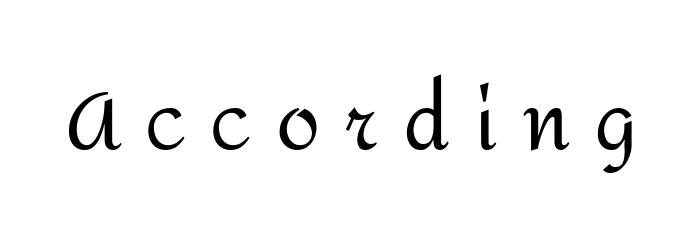
{"serif": "no", "italic": "no", "bold": "no", "weight": "regular", "width": "normal", "stroke_contrast": "medium", "x_height": "medium", "monospaced": "no", "underline": "no", "letter_spacing": "wide", "letter_spacing_em": 0.3, "glyph_px": 80}
